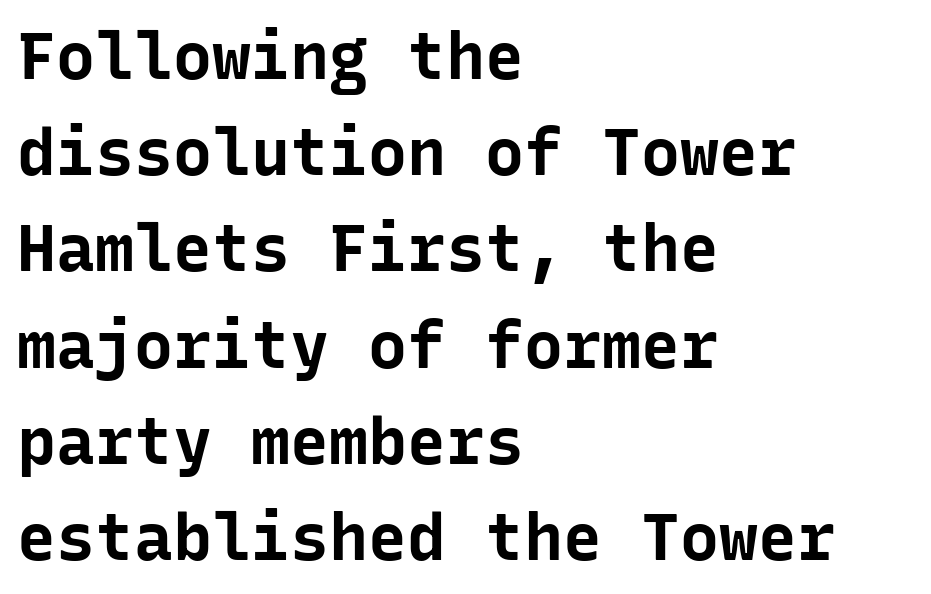
The image shows 65 px bold sans-serif type, upright, monospaced; set left-aligned, normal line spacing (1.48x), normal letter spacing, not underlined; low stroke contrast and a medium x-height.
